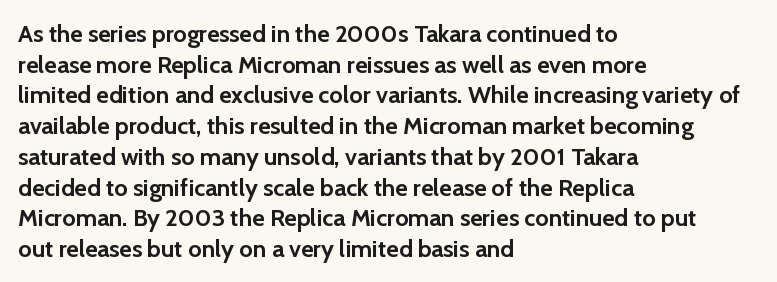
{"italic": "no", "bold": "yes", "underline": "no", "align": "left", "line_spacing": "normal", "line_spacing_ratio": 1.28, "letter_spacing": "normal", "letter_spacing_em": 0.0, "glyph_px": 24}
